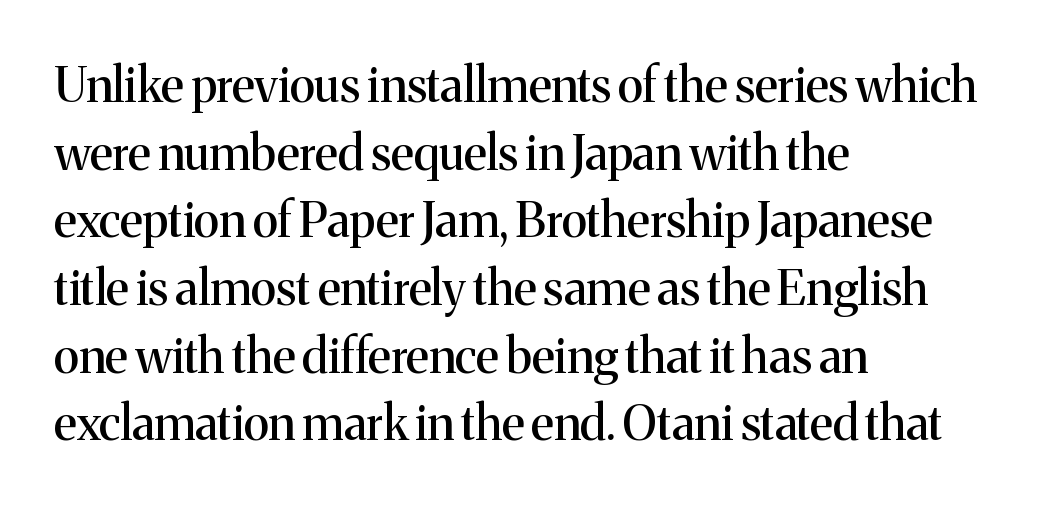
Q: Is the text italic (slanted)? A: No, it is upright.
Q: Is the typeface a serif or a sans-serif typeface? A: Serif.
Q: Is the text underlined? A: No.
Q: How is the paragraph aligned? A: Left-aligned.
Q: Is the spacing between letters normal or unusually wide? A: Normal.
Q: Is the spacing between lines tight, normal or loose? A: Normal.
Q: Width (condensed, normal, or wide)? A: Normal.
Q: Stroke contrast? A: Medium.
Q: x-height? A: Medium.
Q: Monospaced? A: No.
